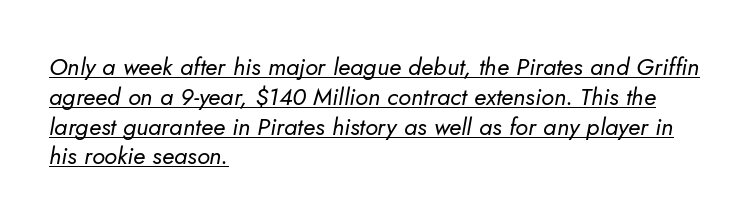
Q: Is the text bold? A: No.
Q: Is the text italic (slanted)? A: Yes, it leans right by about 5 degrees.
Q: Is the text underlined? A: Yes.
Q: How is the paragraph aligned? A: Left-aligned.
Q: Is the spacing between letters normal or unusually wide? A: Normal.
